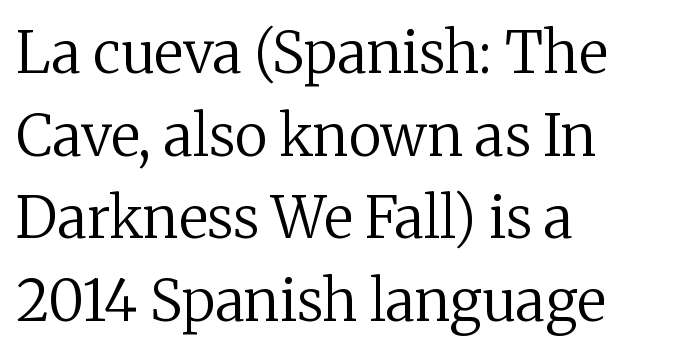
{"serif": "yes", "italic": "no", "bold": "no", "weight": "regular", "width": "normal", "stroke_contrast": "medium", "x_height": "medium", "monospaced": "no", "underline": "no", "align": "left", "line_spacing": "normal", "line_spacing_ratio": 1.45, "letter_spacing": "normal", "letter_spacing_em": 0.0, "glyph_px": 57}
